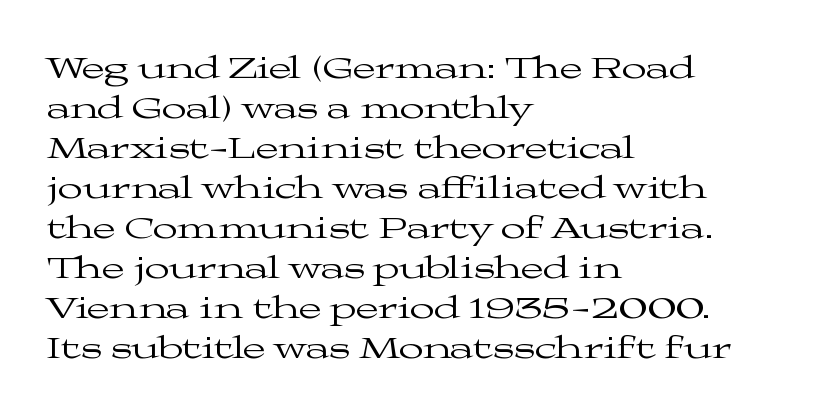
The image shows 33 px regular-weight, wide serif type, upright; set left-aligned, line spacing 1.21x, normal letter spacing, not underlined; medium stroke contrast and a medium x-height.
